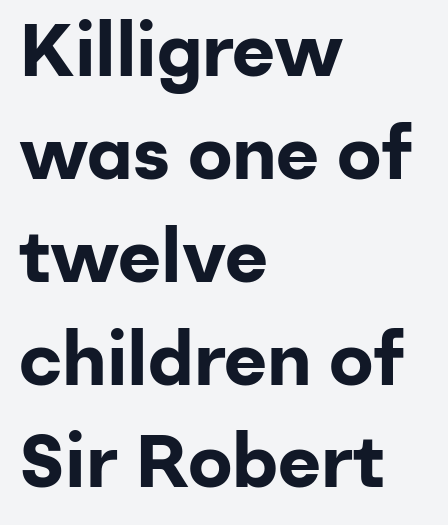
The image shows 74 px bold sans-serif type, upright; set left-aligned, normal line spacing (1.39x), normal letter spacing, not underlined; low stroke contrast and a medium x-height.
